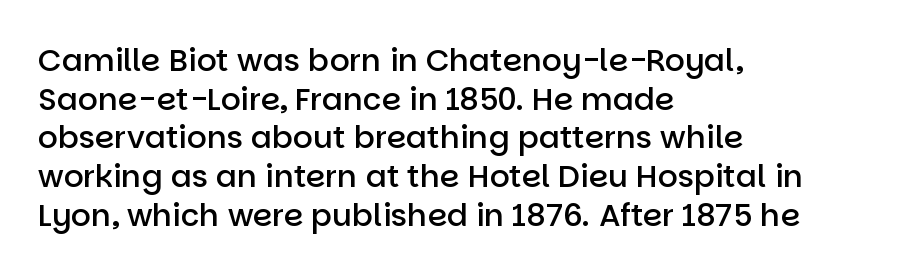
Q: Is the text bold? A: Semi-bold.
Q: Is the text italic (slanted)? A: No, it is upright.
Q: Is the typeface a serif or a sans-serif typeface? A: Sans-serif.
Q: Is the text underlined? A: No.
Q: How is the paragraph aligned? A: Left-aligned.
Q: Is the spacing between letters normal or unusually wide? A: Normal.
Q: Is the spacing between lines tight, normal or loose? A: Normal.
Q: Width (condensed, normal, or wide)? A: Normal.
Q: Stroke contrast? A: Low.
Q: x-height? A: Large.
Q: Monospaced? A: No.
